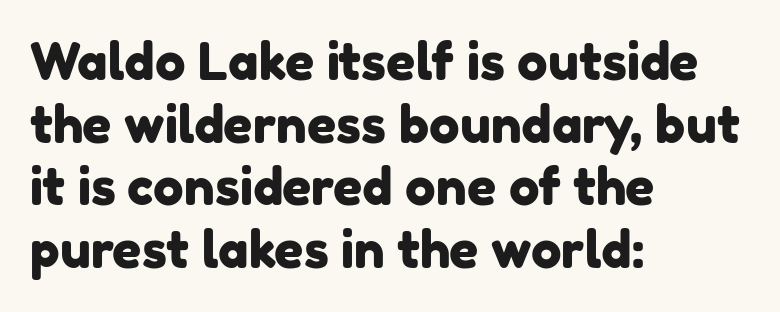
Only glyphs here, with clear space below each row. The letterforms sit shoulder to shoulder at normal distance. Casual observation: everything's shoved over to the left. Here the designer chose a conventional face with non-uniform glyph widths. Type style note: lacks serifs.
